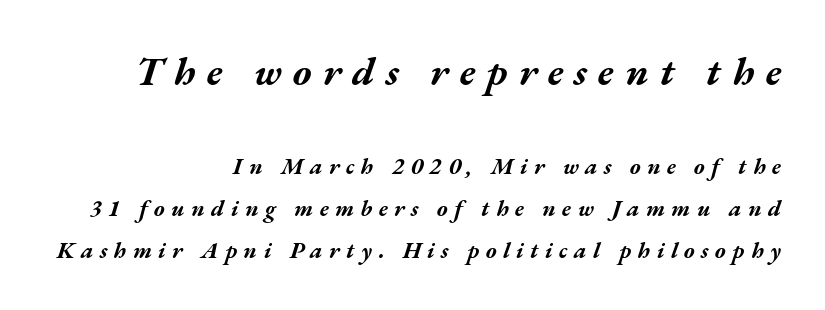
{"italic": "yes", "lean": "right", "slant_degrees": 17, "bold": "yes", "weight": "bold", "width": "wide", "stroke_contrast": "medium", "x_height": "medium", "monospaced": "no", "underline": "no", "align": "right", "line_spacing_ratio": 1.84, "letter_spacing": "wide", "letter_spacing_em": 0.28, "larger_block": "first", "size_ratio": 1.74, "glyph_px": 40}
